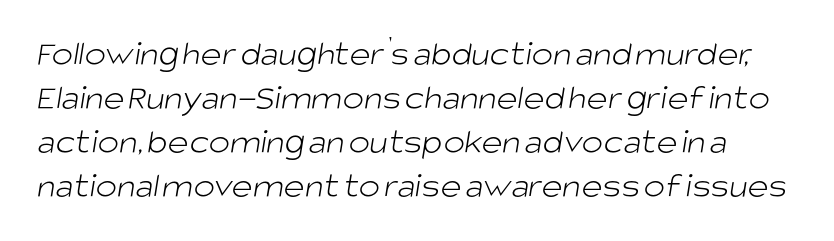
{"serif": "no", "bold": "no", "weight": "light", "width": "normal", "stroke_contrast": "low", "x_height": "large", "monospaced": "no", "underline": "no", "line_spacing_ratio": 1.22, "letter_spacing": "normal", "letter_spacing_em": 0.0, "glyph_px": 36}
